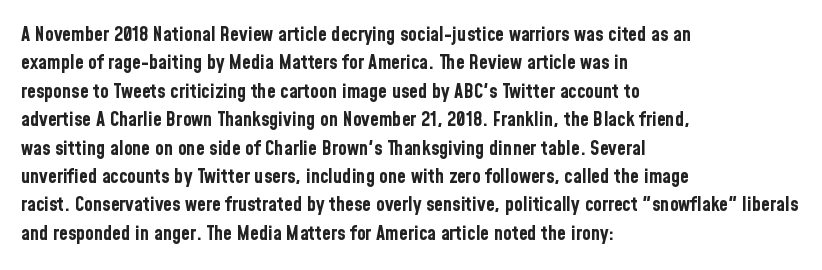
Has an underline been added? It has not. Here the glyphs are tracked normally, forming tight word shapes. Compared with typical paragraphs, the rows here are spaced about the same. The characters look thick and weighty, a clear bold.
